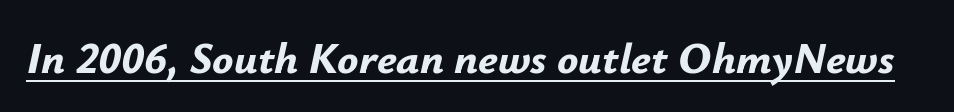
The image shows 44 px bold type, italic (leaning right); set normal letter spacing, underlined; low stroke contrast and a small x-height.
